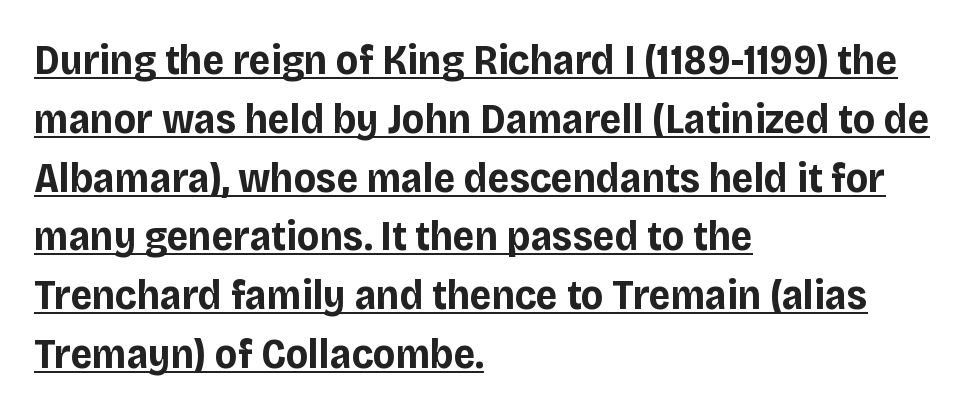
{"serif": "no", "italic": "no", "bold": "yes", "weight": "bold", "width": "normal", "stroke_contrast": "low", "x_height": "large", "monospaced": "no", "underline": "yes", "align": "left", "line_spacing": "normal", "line_spacing_ratio": 1.4, "letter_spacing": "normal", "letter_spacing_em": 0.0, "glyph_px": 42}
